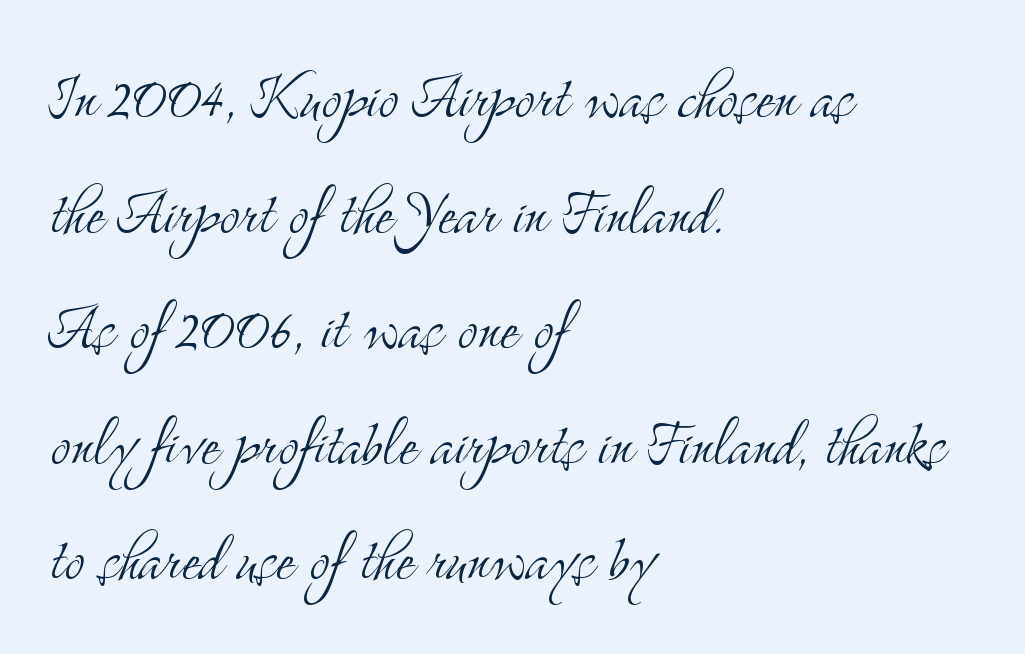
Q: Is the text bold? A: No.
Q: Is the text italic (slanted)? A: Yes.
Q: Is the typeface a serif or a sans-serif typeface? A: Serif.
Q: Is the text underlined? A: No.
Q: How is the paragraph aligned? A: Left-aligned.
Q: Is the spacing between letters normal or unusually wide? A: Normal.
Q: Is the spacing between lines tight, normal or loose? A: Normal.
Q: Width (condensed, normal, or wide)? A: Condensed.
Q: Stroke contrast? A: Medium.
Q: x-height? A: Small.
Q: Monospaced? A: No.
